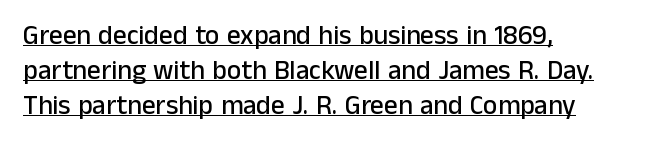
{"italic": "no", "underline": "yes", "align": "left", "line_spacing": "normal", "line_spacing_ratio": 1.3, "letter_spacing": "normal", "letter_spacing_em": 0.0, "glyph_px": 27}
